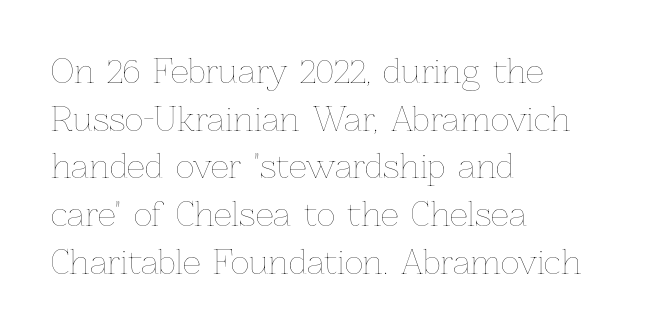
Q: Is the text bold? A: No.
Q: Is the text italic (slanted)? A: No, it is upright.
Q: Is the text underlined? A: No.
Q: How is the paragraph aligned? A: Left-aligned.
Q: Is the spacing between letters normal or unusually wide? A: Normal.
Q: Is the spacing between lines tight, normal or loose? A: Normal.
Q: Width (condensed, normal, or wide)? A: Normal.
Q: Stroke contrast? A: Low.
Q: x-height? A: Medium.
Q: Monospaced? A: No.
